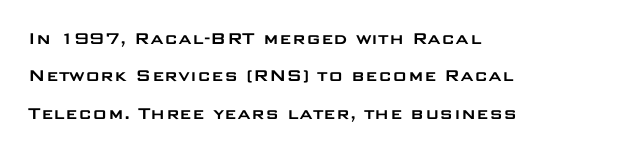
The image shows 20 px text type, upright; set left-aligned, line spacing 1.87x, normal letter spacing, not underlined.
